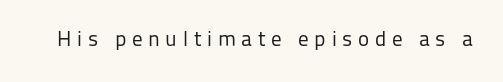
{"italic": "no", "bold": "no", "underline": "no", "letter_spacing": "wide", "letter_spacing_em": 0.27, "glyph_px": 21}
